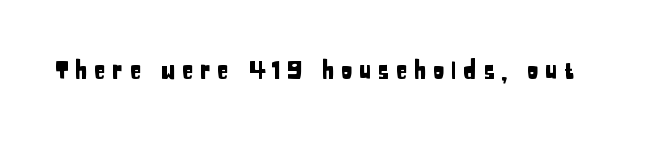
The image shows 24 px text type, upright; set unusually wide letter spacing (+0.26 em), not underlined.
